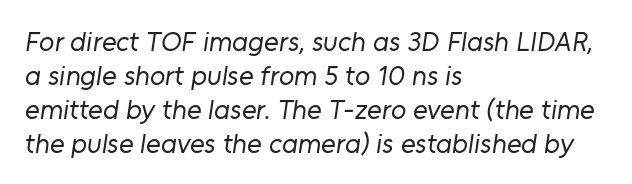
{"serif": "no", "bold": "no", "weight": "regular", "width": "normal", "stroke_contrast": "low", "x_height": "medium", "monospaced": "no", "underline": "no", "align": "left", "line_spacing_ratio": 1.21, "letter_spacing": "normal", "letter_spacing_em": 0.0, "glyph_px": 28}
